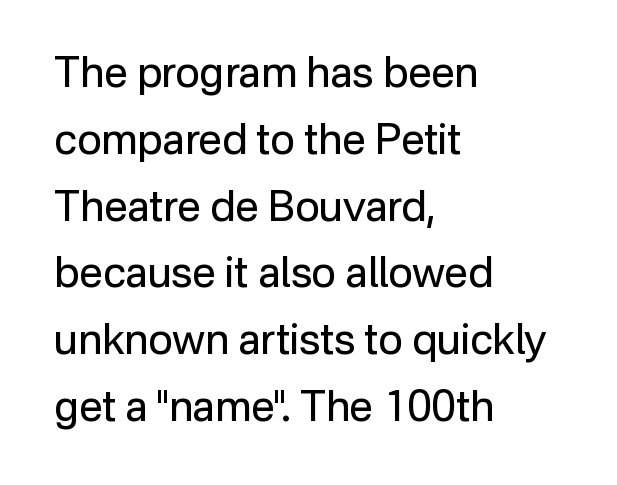
The image shows 42 px regular-weight sans-serif type, upright; set left-aligned, normal line spacing (1.59x), normal letter spacing, not underlined; low stroke contrast and a medium x-height.
